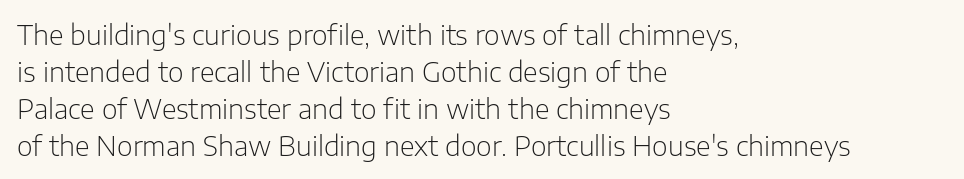
Reading down the block, your eye returns to a fixed left position each line. Tall strokes in this sample are plumb rather than angled. The rendering uses a moderate line-height, typical for paragraphs. This is not heavy type; no bold has been used. Any mark beneath the type? The region is blank. Each word holds together tightly as a unit, with standard inter-letter gaps.
